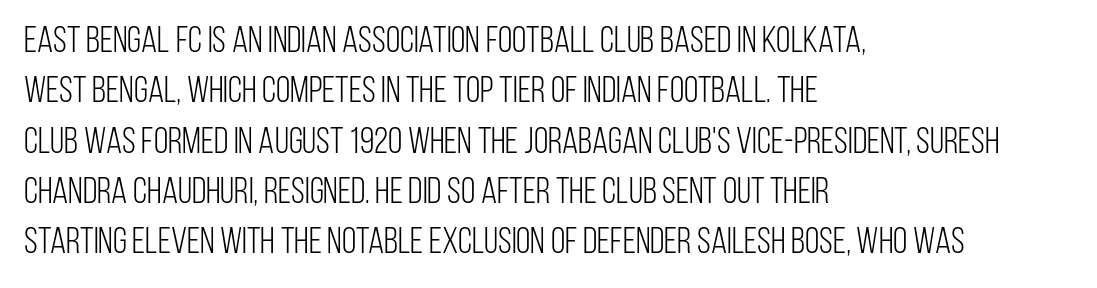
Q: Is the text bold? A: No.
Q: Is the text italic (slanted)? A: No, it is upright.
Q: Is the typeface a serif or a sans-serif typeface? A: Sans-serif.
Q: Is the text underlined? A: No.
Q: How is the paragraph aligned? A: Left-aligned.
Q: Is the spacing between letters normal or unusually wide? A: Normal.
Q: Is the spacing between lines tight, normal or loose? A: Normal.
Q: Width (condensed, normal, or wide)? A: Condensed.
Q: Stroke contrast? A: Low.
Q: x-height? A: Large.
Q: Monospaced? A: No.
